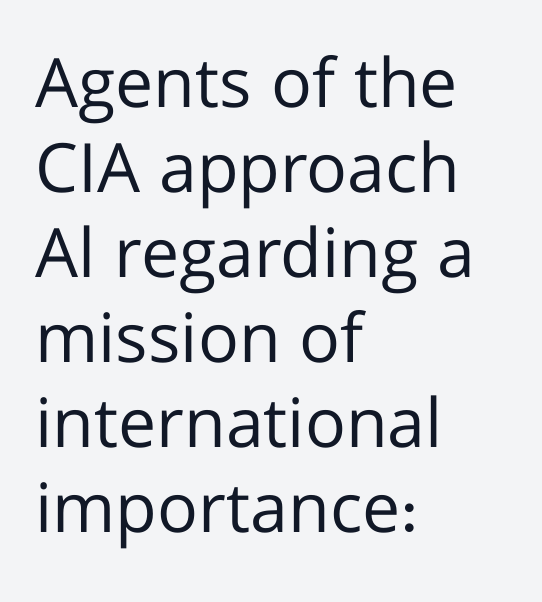
{"serif": "no", "italic": "no", "bold": "no", "weight": "regular", "width": "normal", "stroke_contrast": "low", "x_height": "medium", "monospaced": "no", "underline": "no", "align": "left", "line_spacing": "normal", "line_spacing_ratio": 1.25, "letter_spacing": "normal", "letter_spacing_em": 0.0, "glyph_px": 68}
